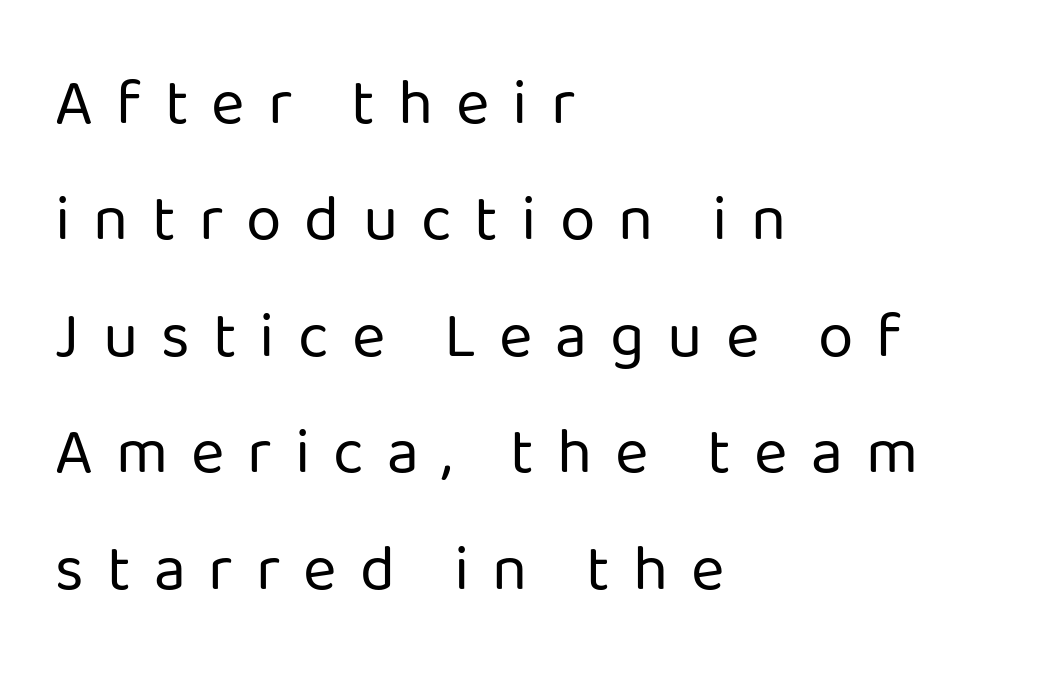
Q: Is the text bold? A: No.
Q: Is the text italic (slanted)? A: No, it is upright.
Q: Is the typeface a serif or a sans-serif typeface? A: Sans-serif.
Q: Is the text underlined? A: No.
Q: How is the paragraph aligned? A: Left-aligned.
Q: Is the spacing between letters normal or unusually wide? A: Unusually wide.
Q: Width (condensed, normal, or wide)? A: Normal.
Q: Stroke contrast? A: Low.
Q: x-height? A: Medium.
Q: Monospaced? A: No.
